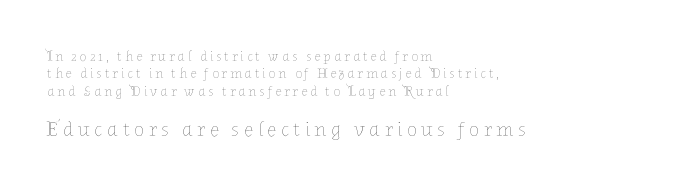
Q: Is the text bold? A: No.
Q: Is the text italic (slanted)? A: No, it is upright.
Q: Is the text underlined? A: No.
Q: How is the paragraph aligned? A: Left-aligned.
Q: Is the spacing between letters normal or unusually wide? A: Unusually wide.
Q: Which block of text is set in a larger size, the first (top) or the second (bottom)? A: The second (bottom) one.
